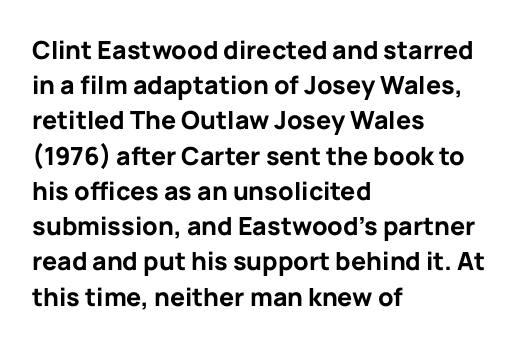
Q: Is the text bold? A: Yes.
Q: Is the text italic (slanted)? A: No, it is upright.
Q: Is the text underlined? A: No.
Q: How is the paragraph aligned? A: Left-aligned.
Q: Is the spacing between letters normal or unusually wide? A: Normal.
Q: Is the spacing between lines tight, normal or loose? A: Normal.
